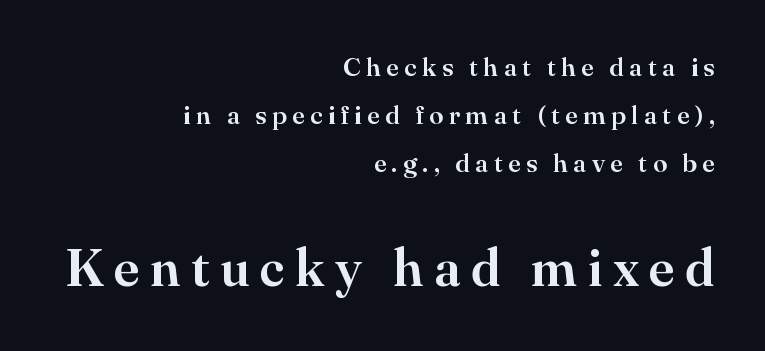
The image shows 52 px serif type, upright; set right-aligned, line spacing 1.84x, unusually wide letter spacing (+0.2 em), not underlined; the second (bottom) block is 2.0x larger; high stroke contrast and a small x-height.
